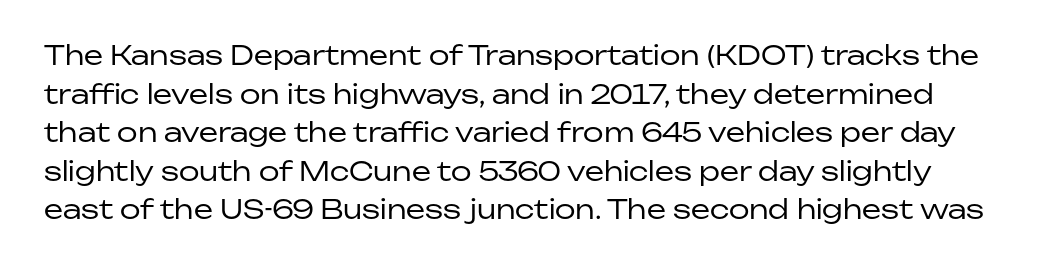
The image shows 27 px text type, upright; set normal line spacing (1.43x), normal letter spacing, not underlined.
